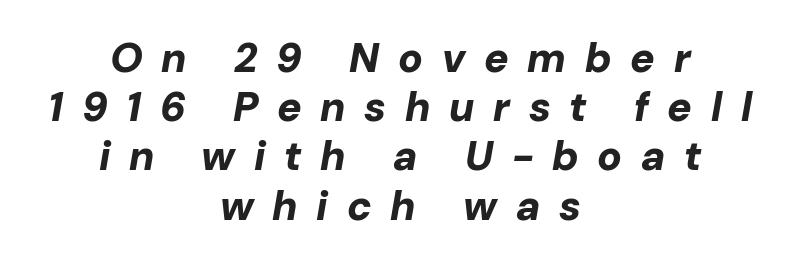
The image shows 41 px bold type, italic (leaning right); set centered, line spacing 1.2x, unusually wide letter spacing (+0.46 em), not underlined; low stroke contrast and a medium x-height.
